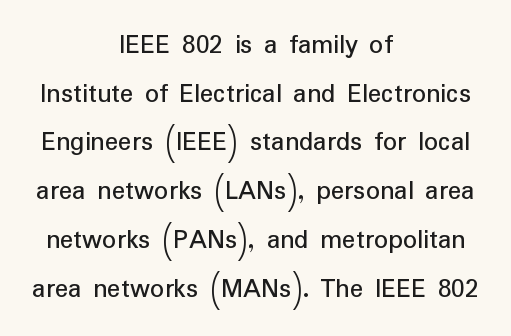
{"serif": "no", "italic": "no", "bold": "no", "weight": "regular", "width": "normal", "stroke_contrast": "low", "x_height": "medium", "monospaced": "no", "underline": "no", "align": "center", "line_spacing_ratio": 1.74, "letter_spacing": "normal", "letter_spacing_em": 0.0, "glyph_px": 28}
